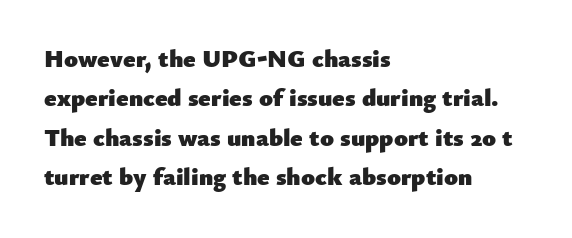
{"italic": "no", "bold": "yes", "underline": "no", "align": "left", "line_spacing": "normal", "line_spacing_ratio": 1.58, "letter_spacing": "normal", "letter_spacing_em": 0.0, "glyph_px": 25}
